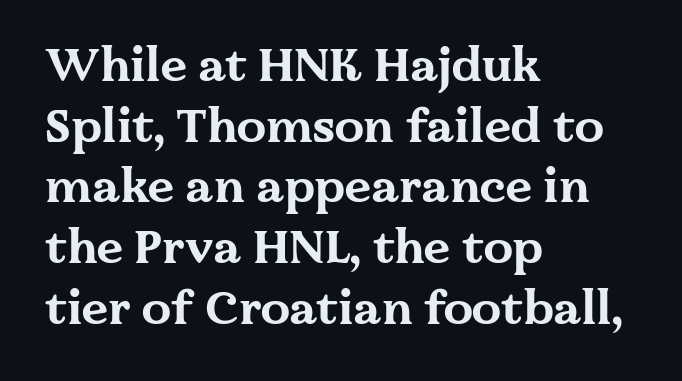
Has an underline been added? It has not. Set as a true bold cut, around the 700 mark. A typesetter would call this proportional, since set widths differ per character. Vertically, the passage feels balanced, rows spaced as you'd expect. Look at the tracking — it's just the regular setting, nothing added. Compared with a centered layout, this one pins lines to the left instead.
